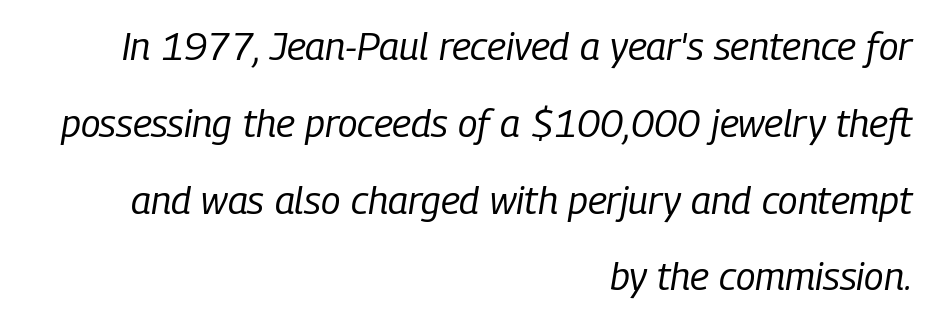
In terms of letterspacing, this is plain default setting. Horizontal bands of white between lines are thick stripes. The font's italic variant was chosen for this text. The paragraph has a hard right edge and a soft left edge. Quick note: underline off.
